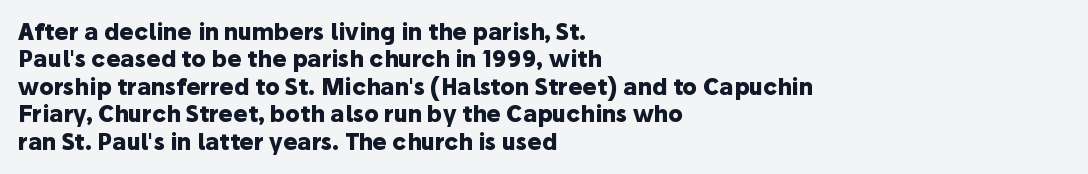
Q: Is the text bold? A: Yes.
Q: Is the text italic (slanted)? A: No, it is upright.
Q: Is the text underlined? A: No.
Q: How is the paragraph aligned? A: Left-aligned.
Q: Is the spacing between letters normal or unusually wide? A: Normal.
Q: Is the spacing between lines tight, normal or loose? A: Normal.
